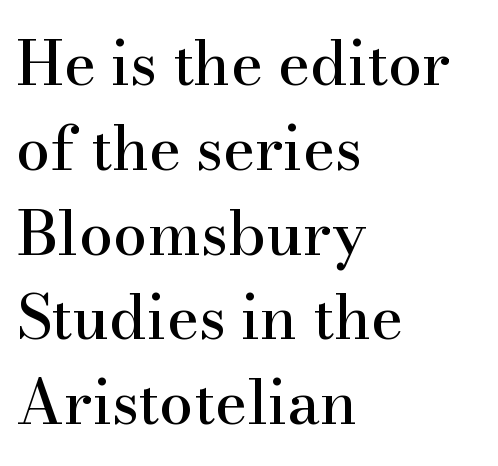
The gap between lines stays unmarked. Honestly, the letter spacing is just normal — you wouldn't notice it. Do the characters align in a grid? No, the font is proportional. Interline gaps are of average width in this sample. These lines were composed using upright roman letters. Type style note: has serifs.
